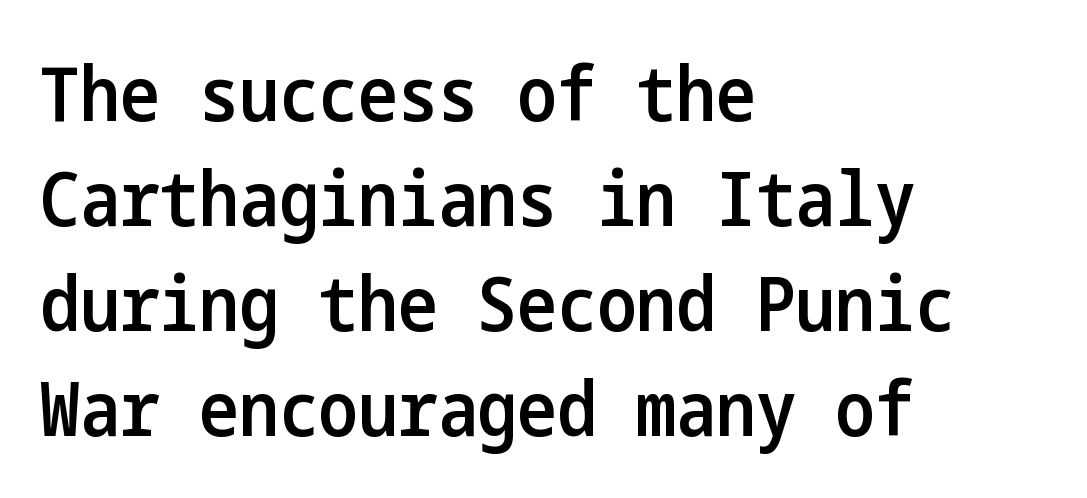
{"serif": "no", "italic": "no", "bold": "semi", "weight": "semibold", "width": "condensed", "stroke_contrast": "low", "x_height": "medium", "underline": "no", "align": "left", "line_spacing": "normal", "line_spacing_ratio": 1.4, "letter_spacing": "normal", "letter_spacing_em": 0.0, "glyph_px": 75}
